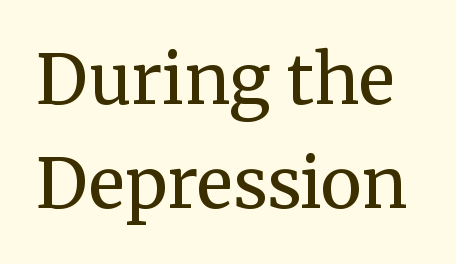
Inter-character spacing is left at the font's built-in metrics. A typesetter would mark this as roman, not italic. In terms of letterform style, serifs are clearly present. Compared with a typical body face, this is equally light or lighter still. Does the leading feel generous? No, just average. Quick note: underline off.
